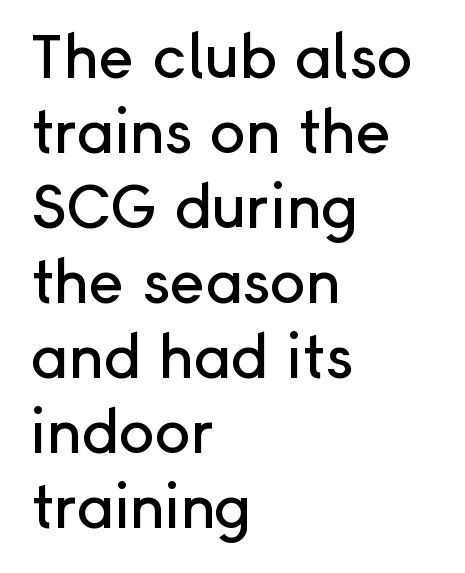
The image shows 60 px sans-serif type, upright; set left-aligned, normal line spacing (1.25x), normal letter spacing, not underlined; low stroke contrast and a medium x-height.
